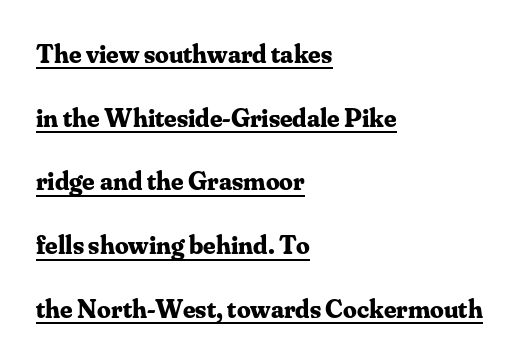
{"italic": "no", "bold": "yes", "underline": "yes", "align": "left", "line_spacing": "loose", "line_spacing_ratio": 2.36, "letter_spacing": "normal", "letter_spacing_em": 0.0, "glyph_px": 27}
